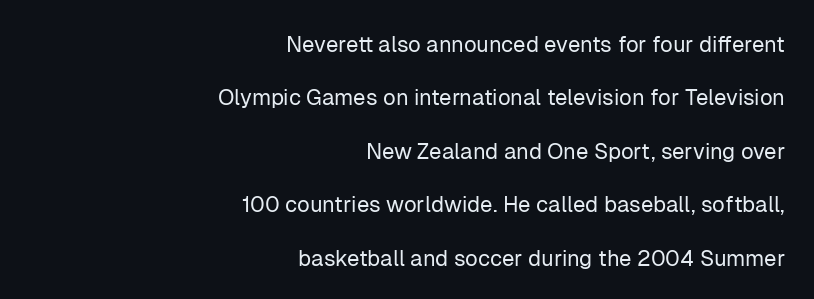
{"italic": "no", "bold": "no", "underline": "no", "align": "right", "line_spacing": "loose", "line_spacing_ratio": 2.43, "letter_spacing": "normal", "letter_spacing_em": 0.0, "glyph_px": 22}
